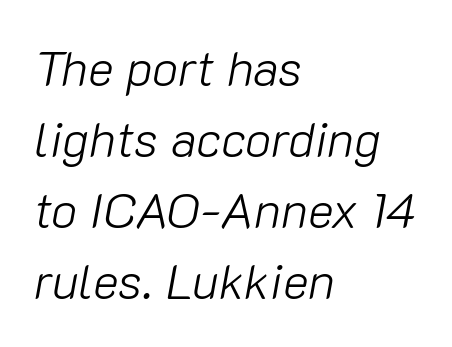
Short note: letters normally spaced. The compositor pushed each line to the left boundary. This sample uses an oblique cut, with every glyph tilted off the vertical. The lines sit at an ordinary, default distance from one another.
